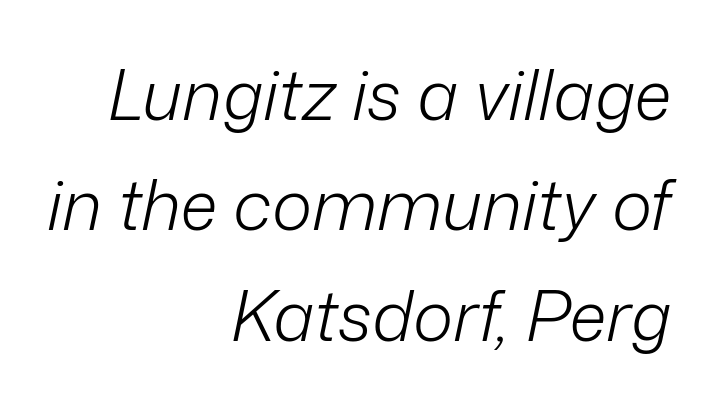
The face used here is proportionally spaced, like ordinary book or web type. There is no visible air inserted between adjacent glyphs. The face looks like a standard text weight, possibly lighter. Observe the lean: these are italic letterforms. Bare-footed words on every line. Teacher's note: observe the even right margin — that is flush-right alignment.
